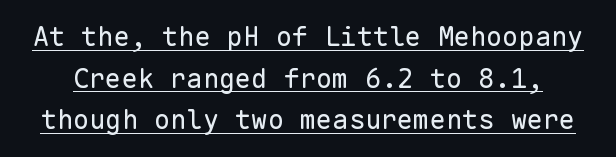
Q: Is the text bold? A: No.
Q: Is the text italic (slanted)? A: No, it is upright.
Q: Is the text underlined? A: Yes.
Q: Is the spacing between letters normal or unusually wide? A: Normal.
Q: Is the spacing between lines tight, normal or loose? A: Normal.
